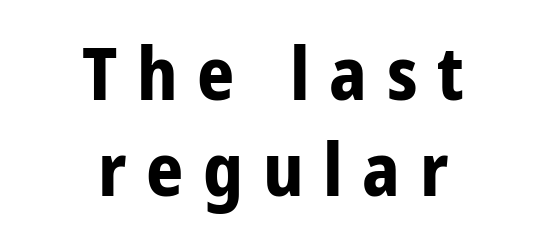
{"serif": "no", "italic": "no", "bold": "yes", "weight": "bold", "width": "condensed", "stroke_contrast": "low", "x_height": "medium", "monospaced": "no", "underline": "no", "align": "center", "line_spacing": "normal", "line_spacing_ratio": 1.31, "letter_spacing": "wide", "letter_spacing_em": 0.27, "glyph_px": 73}
